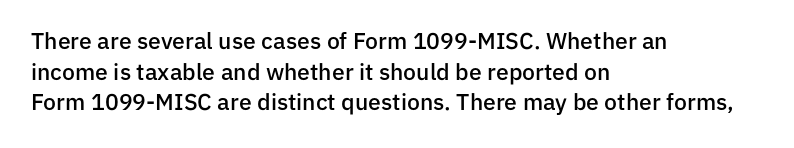
The image shows 23 px text type, upright; set left-aligned, normal line spacing (1.33x), normal letter spacing, not underlined.
